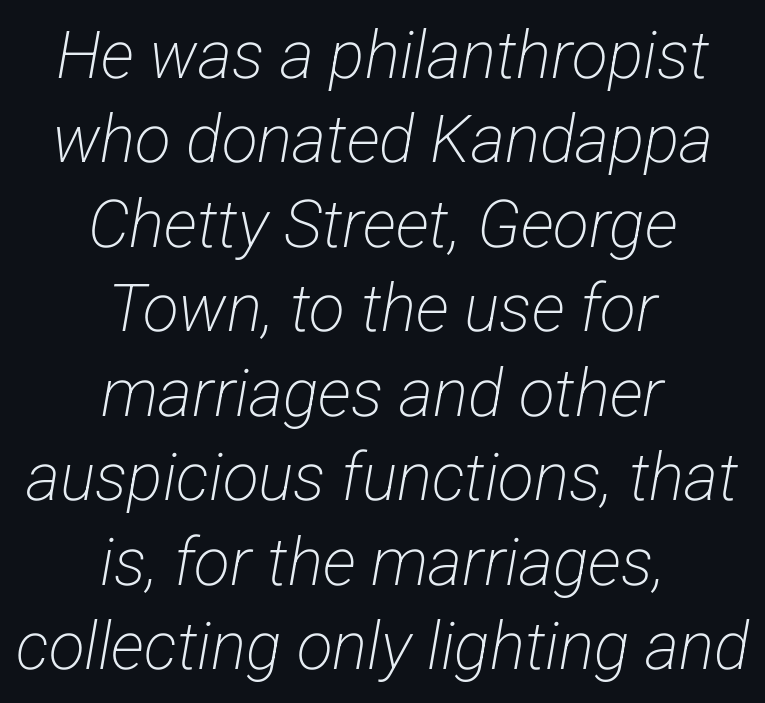
The image shows 66 px light, condensed sans-serif type; set centered, normal line spacing (1.28x), normal letter spacing, not underlined; low stroke contrast and a medium x-height.
